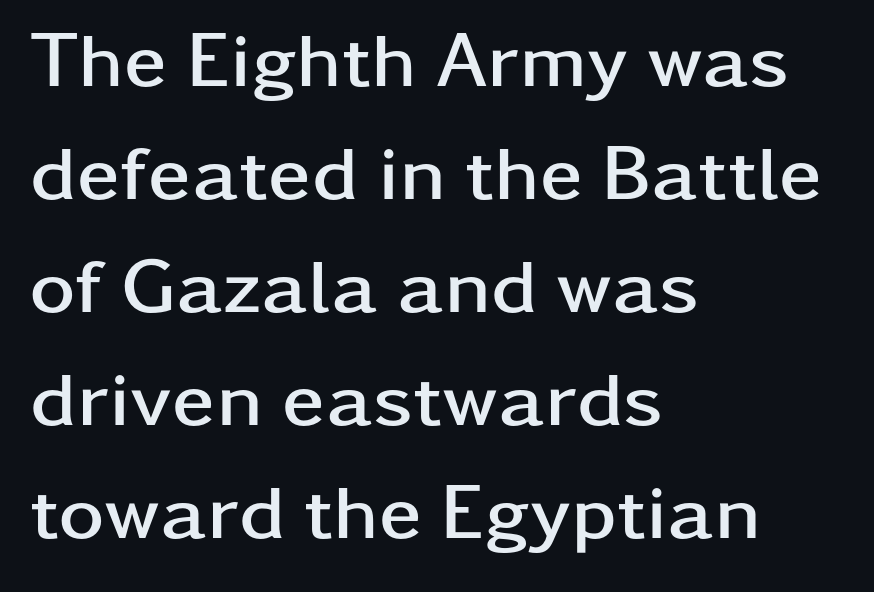
{"serif": "no", "italic": "no", "bold": "yes", "weight": "semibold", "width": "wide", "stroke_contrast": "low", "x_height": "medium", "monospaced": "no", "underline": "no", "align": "left", "line_spacing": "normal", "line_spacing_ratio": 1.45, "letter_spacing": "normal", "letter_spacing_em": 0.0, "glyph_px": 78}
